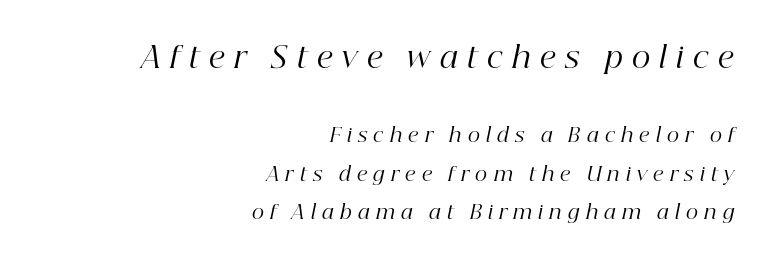
Q: Is the text bold? A: No.
Q: Is the text italic (slanted)? A: Yes, it leans right by about 12 degrees.
Q: Is the typeface a serif or a sans-serif typeface? A: Serif.
Q: Is the text underlined? A: No.
Q: How is the paragraph aligned? A: Right-aligned.
Q: Is the spacing between letters normal or unusually wide? A: Unusually wide.
Q: Is the spacing between lines tight, normal or loose? A: Loose.
Q: Which block of text is set in a larger size, the first (top) or the second (bottom)? A: The first (top) one.
Q: Width (condensed, normal, or wide)? A: Normal.
Q: Stroke contrast? A: High.
Q: x-height? A: Medium.
Q: Monospaced? A: No.
